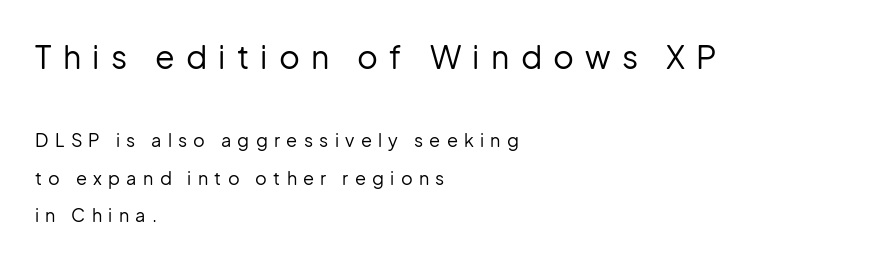
Alignment: flush left. Letterform terminals end flat and unadorned throughout the passage. The space beneath each line is pristine and unruled. Every character sits straight up, as roman type does. Vertically, the passage feels expansive, rows floating well apart.
